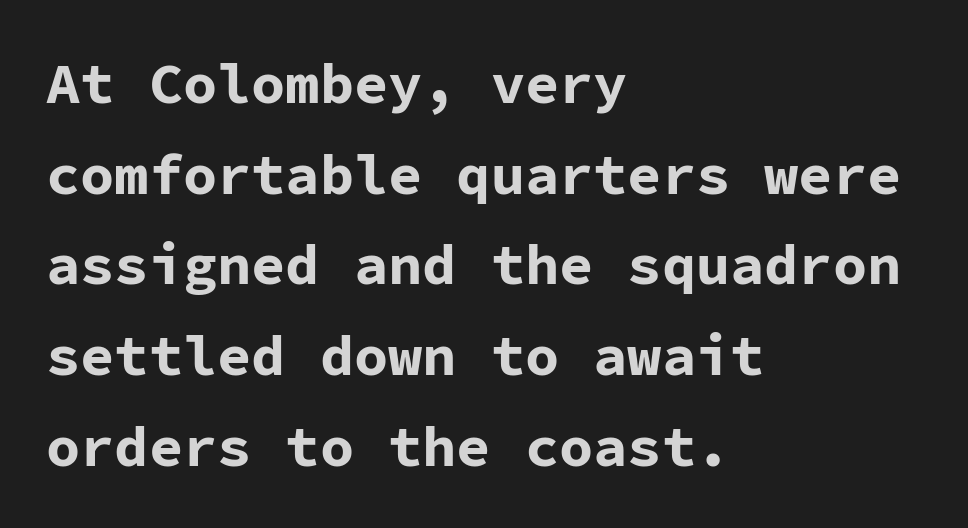
Typeset ragged right — the left edge is the straight one. Look at the bottom of the vertical strokes: they stop flat, with no serifs. How would I describe the line gaps? Plain and ordinary. Emphasis by weight is at full strength: bold.
